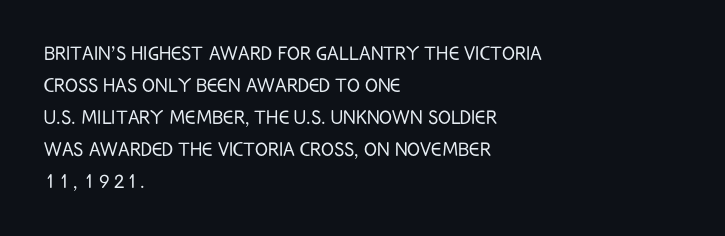
A bare baseline throughout the passage. Does the lettering tilt? It doesn't — this is upright. Leftover space on each line is placed entirely after the last word. Regarding leading, the lines here are spaced in the standard way. Inter-character spacing is left at the font's built-in metrics. Compared with a typical body face, this is equally light or lighter still.
